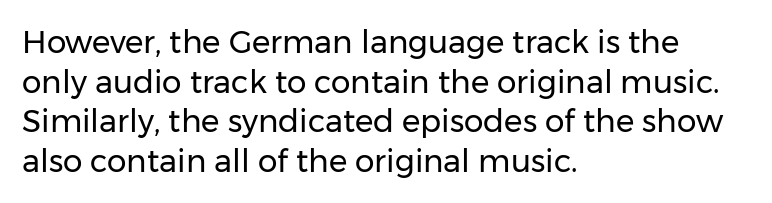
The image shows 31 px regular-weight sans-serif type, upright; set left-aligned, normal line spacing (1.28x), normal letter spacing, not underlined; low stroke contrast and a medium x-height.
